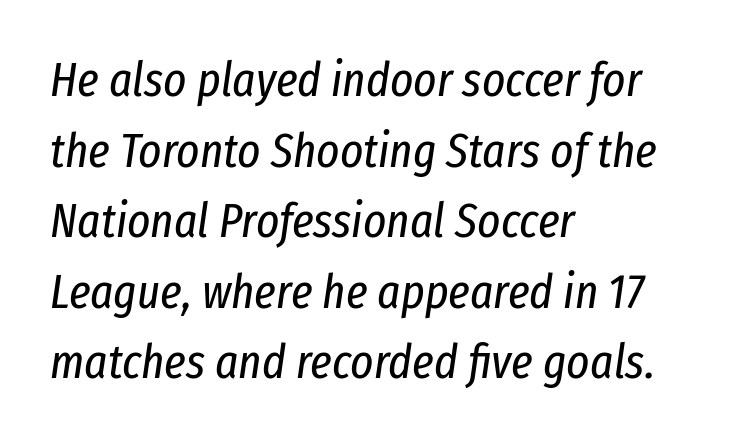
The image shows 49 px regular-weight, condensed type, italic (leaning right); set left-aligned, normal line spacing (1.44x), normal letter spacing, not underlined; low stroke contrast and a medium x-height.
